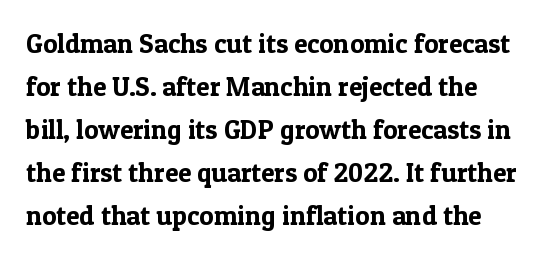
Q: Is the text italic (slanted)? A: No, it is upright.
Q: Is the text underlined? A: No.
Q: Is the spacing between letters normal or unusually wide? A: Normal.
Q: Is the spacing between lines tight, normal or loose? A: Normal.
